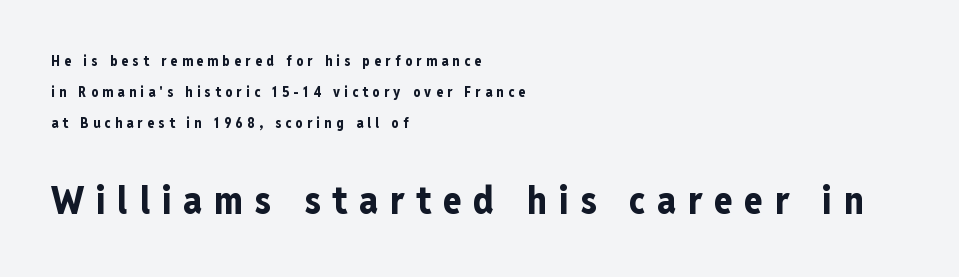
This is heavy type, rendered in bold. Students, observe: this is what heavily led, spacious text looks like. Italic? Not at all — the glyphs are vertical. Note the varied advance widths — an 'i' is clearly narrower than an 'm'. The tracking reads as deliberately expanded to a designer's eye. Serifs: no, the terminals of the letterforms are clean.
